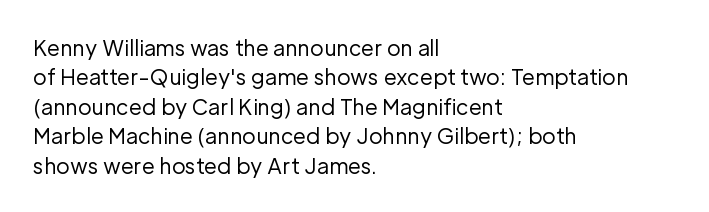
{"italic": "no", "bold": "no", "underline": "no", "align": "left", "line_spacing": "normal", "line_spacing_ratio": 1.4, "letter_spacing": "normal", "letter_spacing_em": 0.0, "glyph_px": 21}
